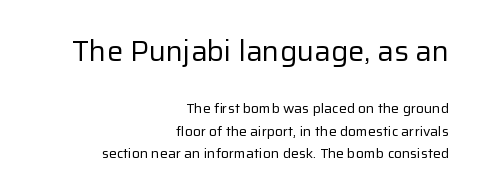
{"serif": "no", "italic": "no", "bold": "no", "weight": "regular", "width": "normal", "stroke_contrast": "low", "x_height": "medium", "monospaced": "no", "underline": "no", "align": "right", "line_spacing": "normal", "line_spacing_ratio": 1.59, "letter_spacing": "normal", "letter_spacing_em": 0.0, "larger_block": "first", "size_ratio": 2.07, "glyph_px": 29}
